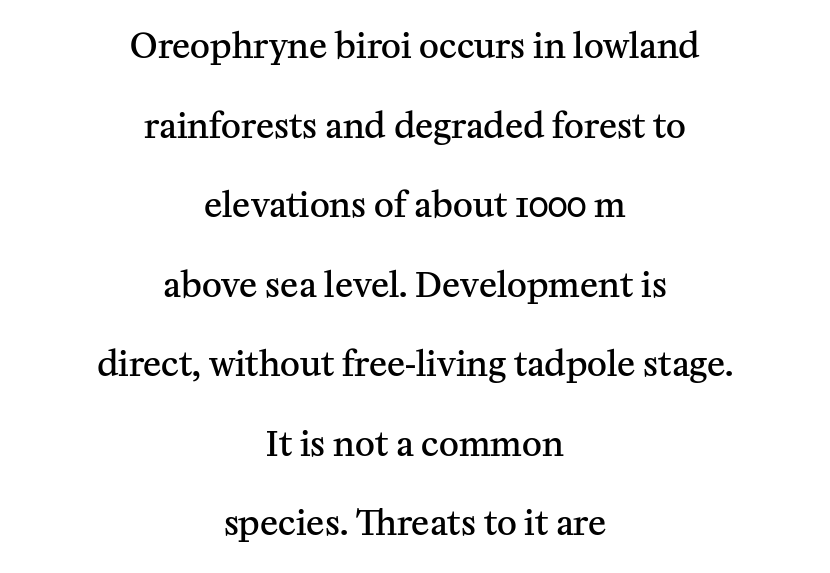
Q: Is the text bold? A: Semi-bold.
Q: Is the text italic (slanted)? A: No, it is upright.
Q: Is the typeface a serif or a sans-serif typeface? A: Serif.
Q: Is the text underlined? A: No.
Q: How is the paragraph aligned? A: Centered.
Q: Is the spacing between letters normal or unusually wide? A: Normal.
Q: Is the spacing between lines tight, normal or loose? A: Loose.
Q: Width (condensed, normal, or wide)? A: Normal.
Q: Stroke contrast? A: Medium.
Q: x-height? A: Medium.
Q: Monospaced? A: No.
